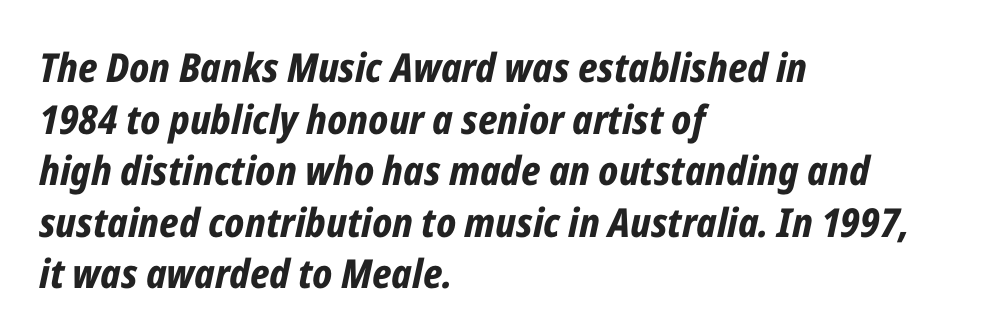
Q: Is the text bold? A: Yes.
Q: Is the text italic (slanted)? A: Yes, it leans right by about 12 degrees.
Q: Is the text underlined? A: No.
Q: How is the paragraph aligned? A: Left-aligned.
Q: Is the spacing between letters normal or unusually wide? A: Normal.
Q: Is the spacing between lines tight, normal or loose? A: Normal.
Q: Width (condensed, normal, or wide)? A: Condensed.
Q: Stroke contrast? A: Low.
Q: x-height? A: Medium.
Q: Monospaced? A: No.
